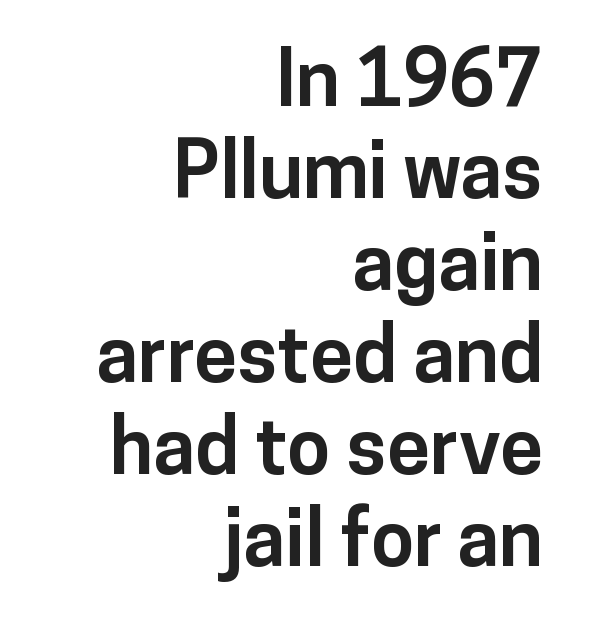
Classification — sans serif. Type without underlining. Posture: upright roman. The rendering anchors every line to the right-hand side. Each letter keeps its own natural width here, so spacing adapts to shape.
